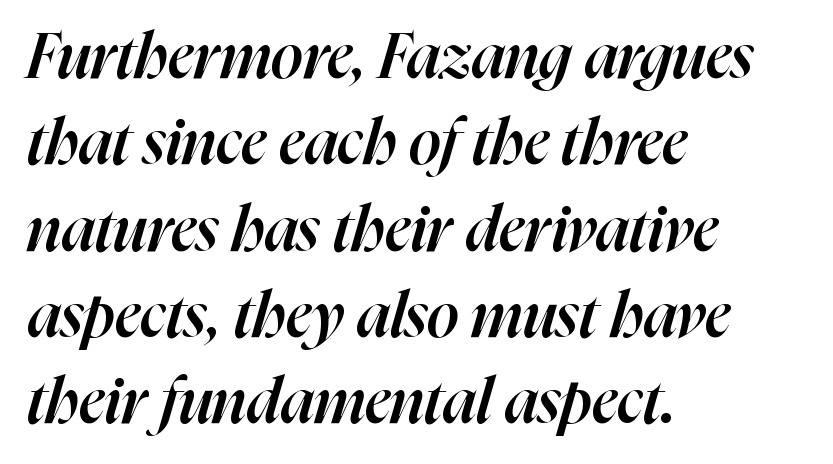
{"italic": "yes", "lean": "right", "slant_degrees": 16, "bold": "semi", "weight": "semibold", "width": "normal", "stroke_contrast": "high", "x_height": "medium", "monospaced": "no", "underline": "no", "align": "left", "line_spacing": "normal", "line_spacing_ratio": 1.37, "letter_spacing": "normal", "letter_spacing_em": 0.0, "glyph_px": 63}
